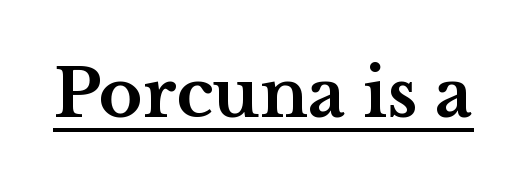
The horizontal fit of the characters is conventional and even. Proportional: the letters do not fall into vertical columns. The specimen includes a rule beneath the text block's lines. No italicization has been applied; the sample stays upright. Yep, those are serifs on the letters.
